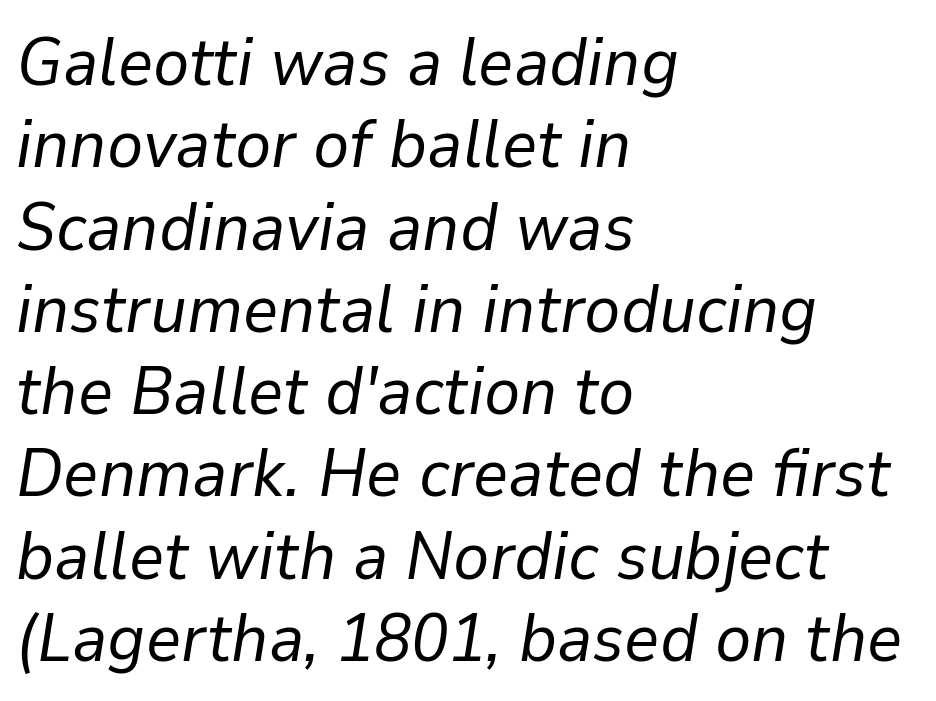
Honestly, there is no underline to notice here at all. Horizontal alignment here is leftward, the default for most running prose. Observe the lean: these are italic letterforms. Each word holds together tightly as a unit, with standard inter-letter gaps. This is not heavy type; no bold has been used. Note the varied advance widths — an 'i' is clearly narrower than an 'm'.
